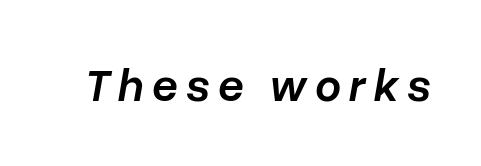
{"italic": "yes", "lean": "right", "slant_degrees": 10, "bold": "semi", "weight": "semibold", "width": "normal", "stroke_contrast": "low", "x_height": "medium", "monospaced": "no", "underline": "no", "glyph_px": 46}
